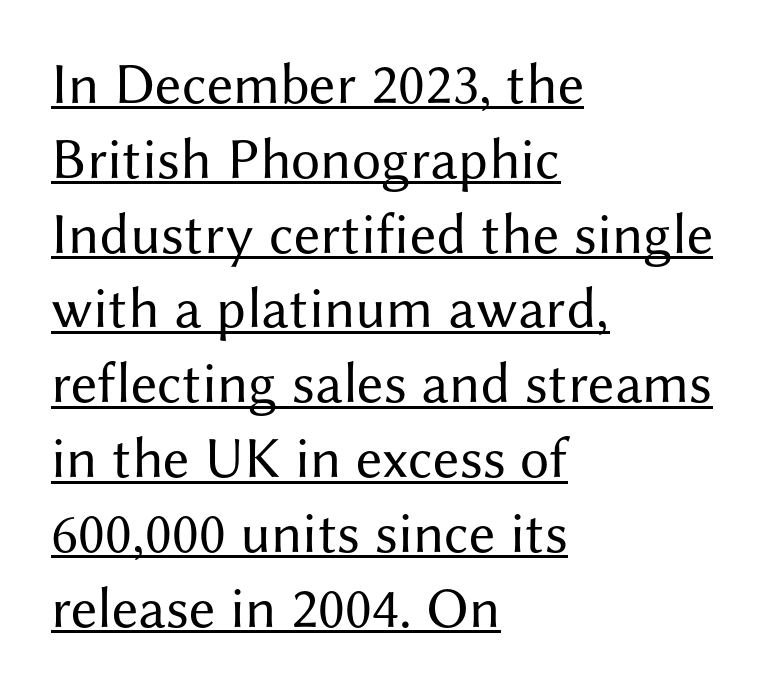
Q: Is the text bold? A: No.
Q: Is the text italic (slanted)? A: No, it is upright.
Q: Is the typeface a serif or a sans-serif typeface? A: Sans-serif.
Q: Is the text underlined? A: Yes.
Q: How is the paragraph aligned? A: Left-aligned.
Q: Is the spacing between letters normal or unusually wide? A: Normal.
Q: Is the spacing between lines tight, normal or loose? A: Normal.
Q: Width (condensed, normal, or wide)? A: Normal.
Q: Stroke contrast? A: Medium.
Q: x-height? A: Medium.
Q: Monospaced? A: No.
